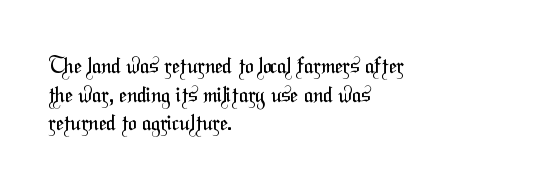
{"bold": "no", "underline": "no", "align": "left", "line_spacing": "normal", "line_spacing_ratio": 1.3, "letter_spacing": "normal", "letter_spacing_em": 0.0, "glyph_px": 22}
